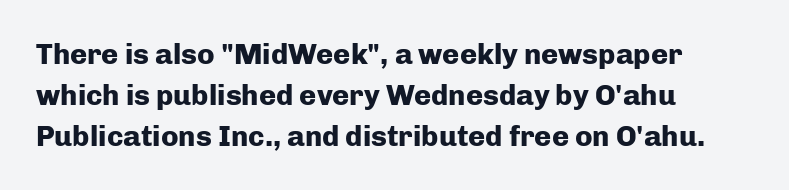
Each letter keeps its own natural width here, so spacing adapts to shape. Bare-footed words on every line. The rendering keeps characters at their native spacing. Is the block centered? No — it sits flush against the left margin.
